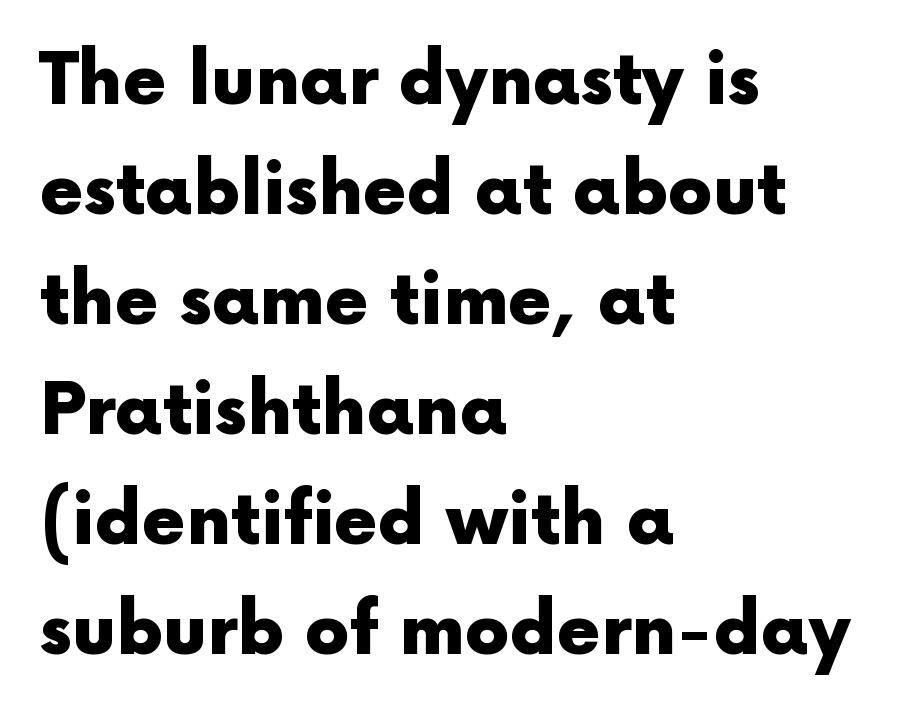
{"serif": "no", "italic": "no", "bold": "yes", "weight": "heavy", "width": "normal", "x_height": "medium", "monospaced": "no", "underline": "no", "align": "left", "line_spacing": "normal", "line_spacing_ratio": 1.55, "letter_spacing": "normal", "letter_spacing_em": 0.0, "glyph_px": 71}
